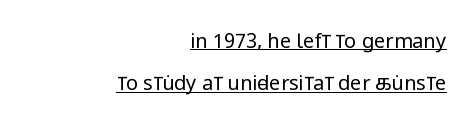
Stems and bowls with no extra thickness — not bold. Honestly, the letter spacing is just normal — you wouldn't notice it. A great deal of white space separates one row of letters from the next. This sample uses an upright cut, with every glyph sitting square on the baseline. The text block is weighted toward the right margin, trailing off unevenly leftward.
